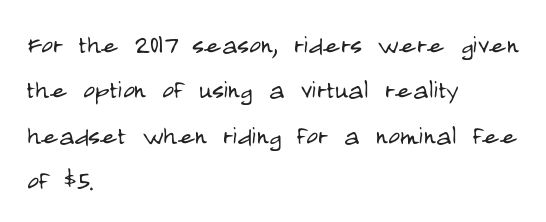
Q: Is the text bold? A: No.
Q: Is the text italic (slanted)? A: No, it is upright.
Q: Is the typeface a serif or a sans-serif typeface? A: Sans-serif.
Q: Is the text underlined? A: No.
Q: How is the paragraph aligned? A: Left-aligned.
Q: Is the spacing between letters normal or unusually wide? A: Normal.
Q: Is the spacing between lines tight, normal or loose? A: Normal.
Q: Width (condensed, normal, or wide)? A: Condensed.
Q: Stroke contrast? A: Low.
Q: x-height? A: Large.
Q: Monospaced? A: No.
